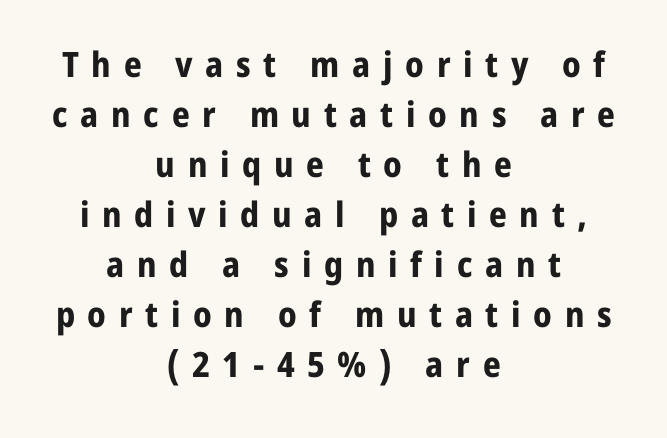
The image shows 35 px bold sans-serif type, upright; set centered, normal line spacing (1.43x), unusually wide letter spacing (+0.36 em), not underlined; low stroke contrast and a medium x-height.
